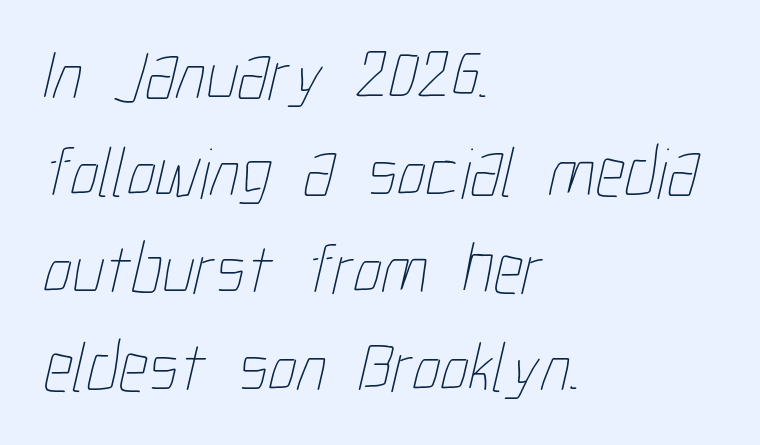
{"bold": "no", "weight": "thin", "width": "condensed", "stroke_contrast": "low", "x_height": "medium", "monospaced": "no", "underline": "no", "align": "left", "line_spacing": "normal", "line_spacing_ratio": 1.35, "letter_spacing": "normal", "letter_spacing_em": 0.0, "glyph_px": 72}
